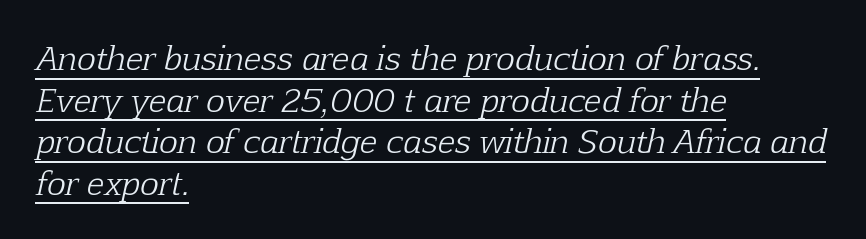
The image shows 32 px light serif type, italic (leaning right); set left-aligned, normal line spacing (1.3x), normal letter spacing, underlined; low stroke contrast and a medium x-height.
